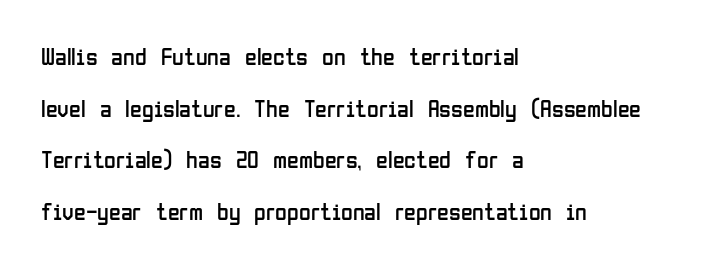
Notice how the stems are strictly vertical — no italics here. Regarding leading, the lines here are spaced well apart. Alignment: flush left. Nothing unusual about the tracking: characters are spaced as the font intends.
